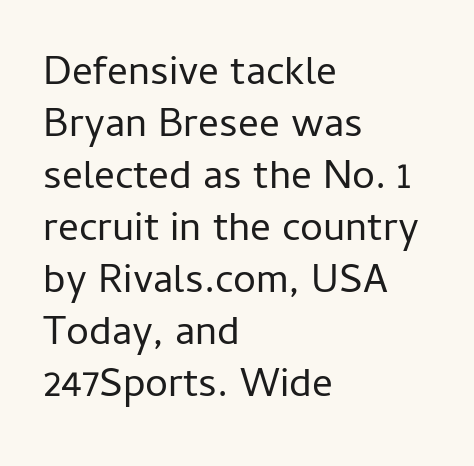
The image shows 41 px regular-weight sans-serif type, upright; set left-aligned, normal line spacing (1.27x), normal letter spacing, not underlined; low stroke contrast and a medium x-height.
